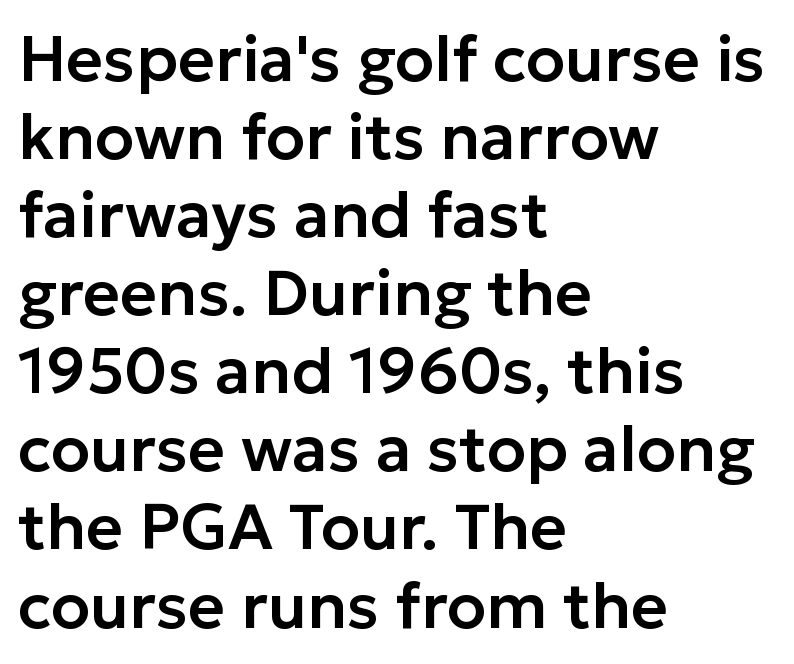
The image shows 64 px sans-serif type, upright; set left-aligned, line spacing 1.22x, normal letter spacing, not underlined; low stroke contrast and a medium x-height.
